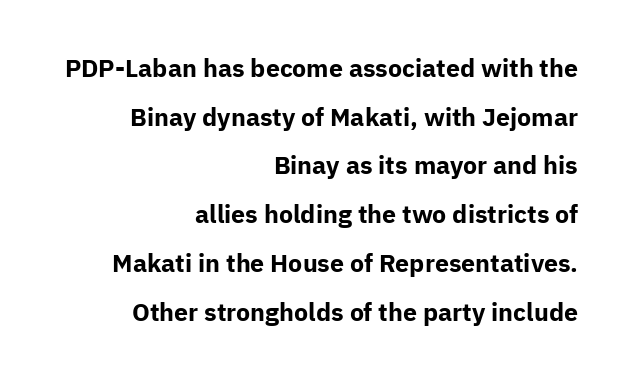
The image shows 25 px bold type, upright; set right-aligned, loose line spacing (1.95x), normal letter spacing, not underlined.
